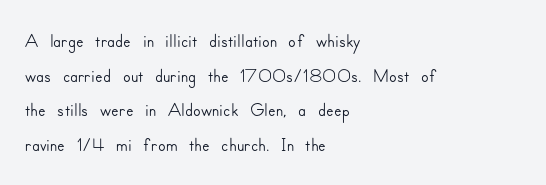
Glance below the letters and you will spot only blank space. Serifs: no, the terminals of the letterforms are clean. Nope, not italic — everything's standing straight. The face used here is proportionally spaced, like ordinary book or web type. Observe the ordinary spacing: letters are neighbours, not strangers.
